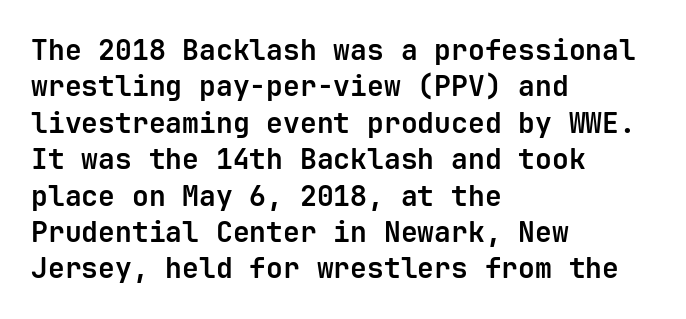
The image shows 28 px bold sans-serif type, upright, monospaced; set left-aligned, normal line spacing (1.3x), normal letter spacing, not underlined; low stroke contrast and a medium x-height.
